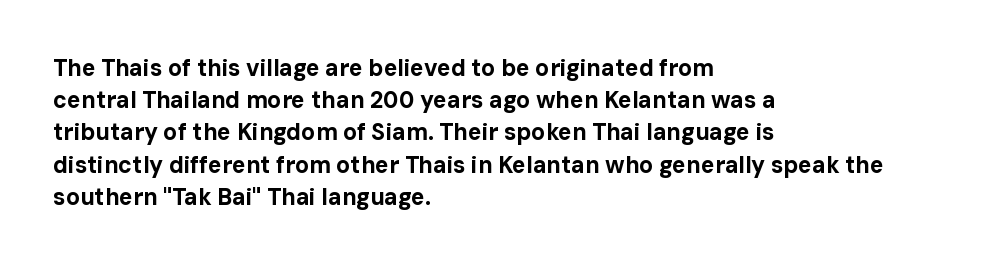
{"italic": "no", "bold": "yes", "underline": "no", "align": "left", "line_spacing": "normal", "line_spacing_ratio": 1.4, "letter_spacing": "normal", "letter_spacing_em": 0.0, "glyph_px": 23}
